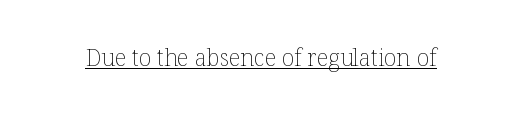
The image shows 23 px text type, upright; set normal letter spacing, underlined.
